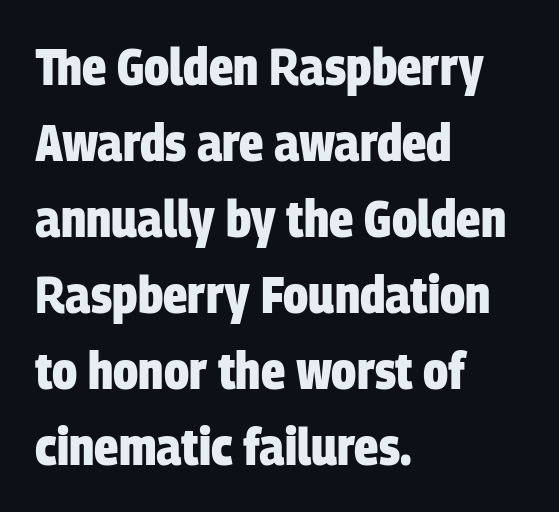
{"serif": "no", "bold": "yes", "weight": "heavy", "width": "condensed", "stroke_contrast": "low", "x_height": "large", "monospaced": "no", "underline": "no", "align": "left", "line_spacing": "normal", "line_spacing_ratio": 1.49, "letter_spacing": "normal", "letter_spacing_em": 0.0, "glyph_px": 51}
